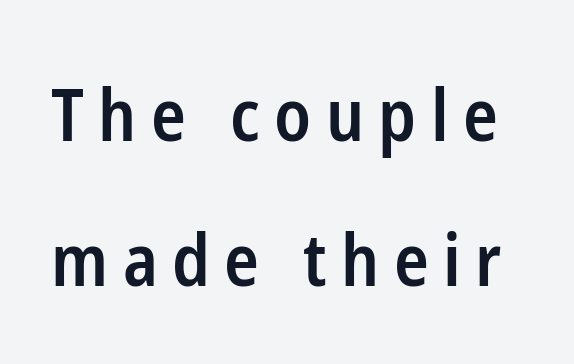
The image shows 72 px semibold, condensed sans-serif type, upright; set loose line spacing (2.02x), unusually wide letter spacing (+0.2 em), not underlined; low stroke contrast and a medium x-height.
